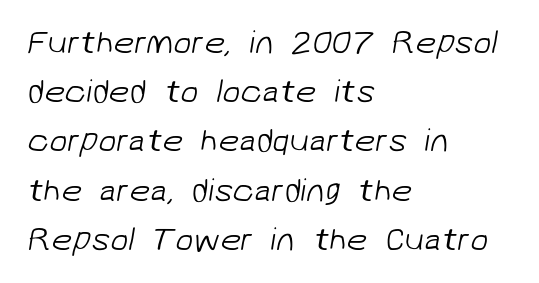
Each line starts at the same left margin while the right side varies. The letterforms sit at book weight or below. Line spacing here is normal. Nothing sits at the stroke ends, so this counts as sans-serif.
